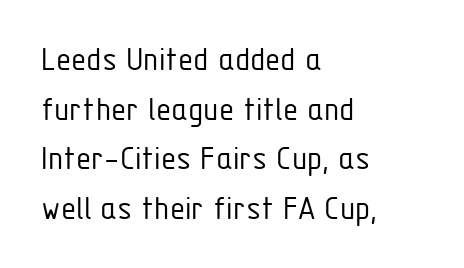
Q: Is the text bold? A: No.
Q: Is the text italic (slanted)? A: No, it is upright.
Q: Is the typeface a serif or a sans-serif typeface? A: Sans-serif.
Q: Is the text underlined? A: No.
Q: How is the paragraph aligned? A: Left-aligned.
Q: Is the spacing between letters normal or unusually wide? A: Normal.
Q: Is the spacing between lines tight, normal or loose? A: Normal.
Q: Width (condensed, normal, or wide)? A: Condensed.
Q: Stroke contrast? A: Low.
Q: x-height? A: Medium.
Q: Monospaced? A: No.
